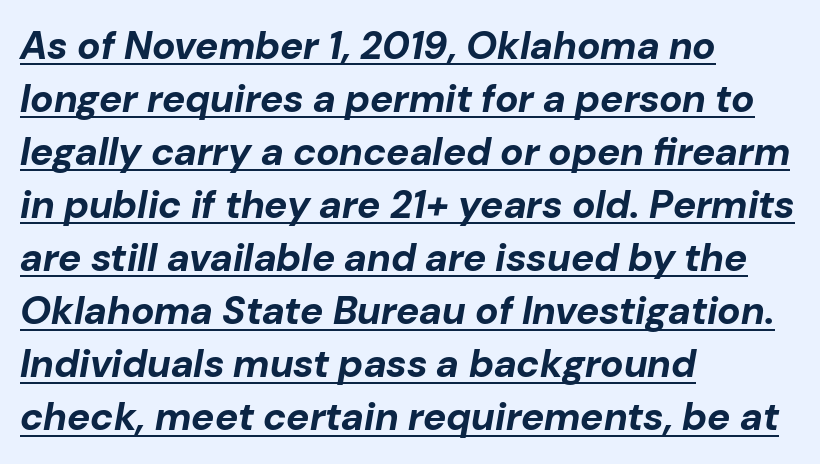
The axis of the letterforms is tilted away from vertical. The passage shown is typed in a proportional face where columns would drift. This sample carries an underscore along the baseline area. Summary of weight: heavy, a full bold.
